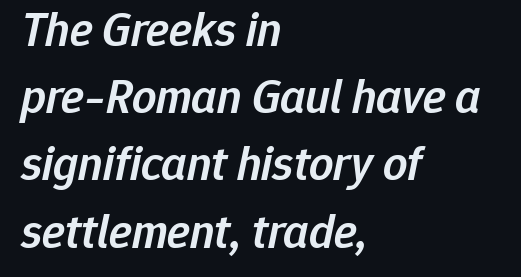
Q: Is the text bold? A: Semi-bold.
Q: Is the text italic (slanted)? A: Yes, it leans right by about 12 degrees.
Q: Is the text underlined? A: No.
Q: How is the paragraph aligned? A: Left-aligned.
Q: Is the spacing between letters normal or unusually wide? A: Normal.
Q: Is the spacing between lines tight, normal or loose? A: Normal.
Q: Width (condensed, normal, or wide)? A: Normal.
Q: Stroke contrast? A: Low.
Q: x-height? A: Medium.
Q: Monospaced? A: No.
